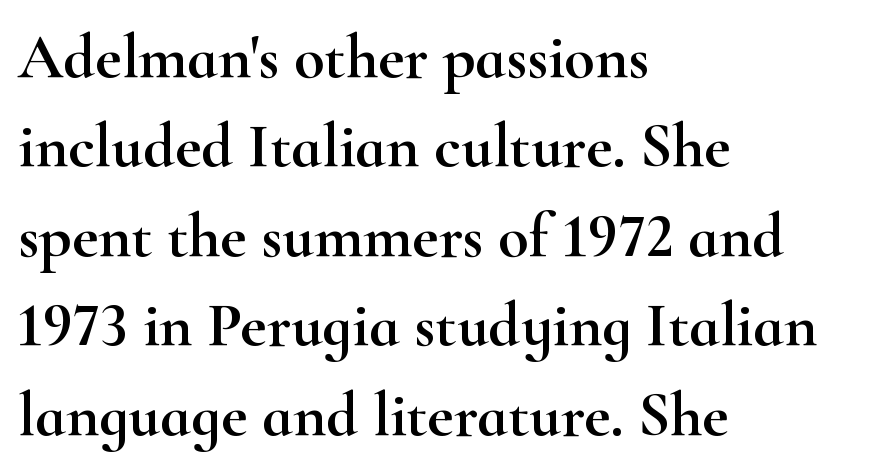
The image shows 63 px wide serif type, upright; set left-aligned, normal line spacing (1.42x), normal letter spacing, not underlined; high stroke contrast and a small x-height.
